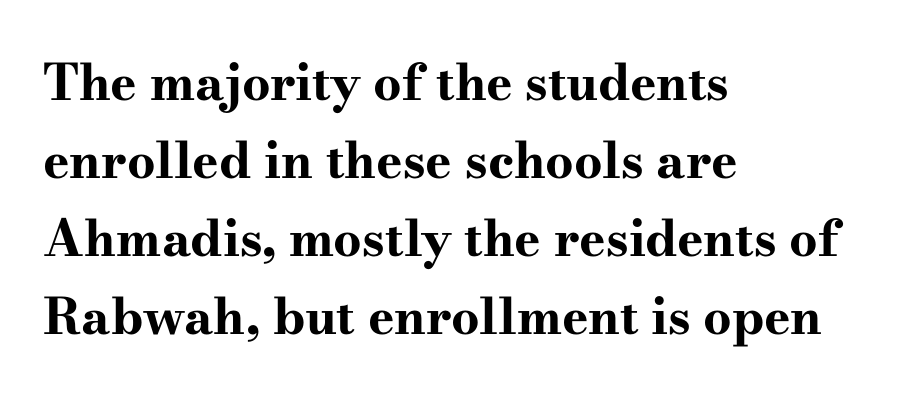
It's the straight-up-and-down kind of type. The text block is weighted toward the left margin, trailing off unevenly rightward. Letterform terminals end in serifs throughout the passage. Each row of text sits above clean, open space. Honestly, the letter spacing is just normal — you wouldn't notice it.
